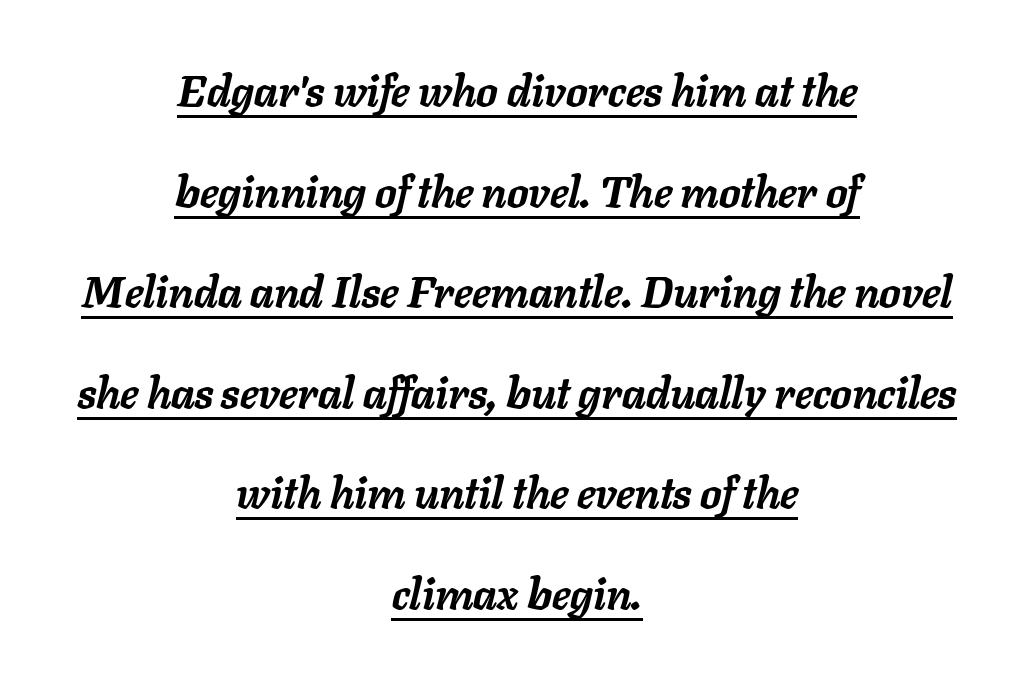
{"italic": "yes", "lean": "right", "slant_degrees": 11, "bold": "yes", "weight": "semibold", "width": "normal", "stroke_contrast": "low", "x_height": "medium", "monospaced": "no", "underline": "yes", "align": "center", "line_spacing": "loose", "line_spacing_ratio": 2.34, "letter_spacing": "normal", "letter_spacing_em": 0.0, "glyph_px": 43}
